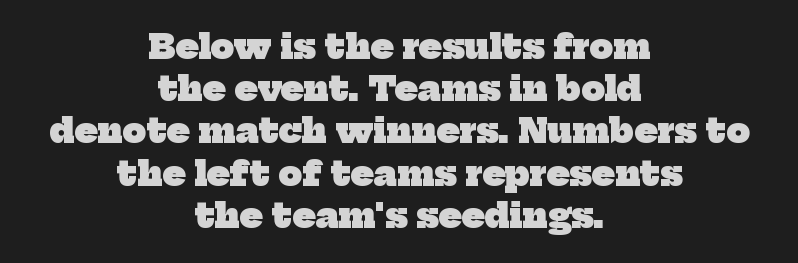
The image shows 33 px heavy serif type; set centered, normal line spacing (1.28x), normal letter spacing, not underlined; low stroke contrast and a medium x-height.
